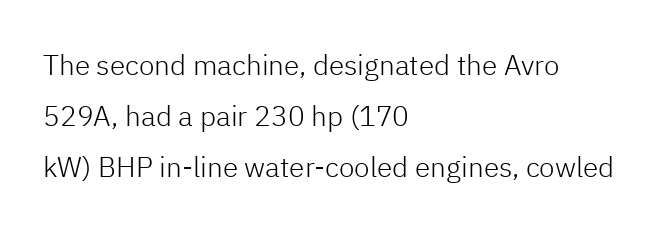
The image shows 28 px light sans-serif type, upright; set left-aligned, line spacing 1.83x, normal letter spacing, not underlined; low stroke contrast and a medium x-height.
